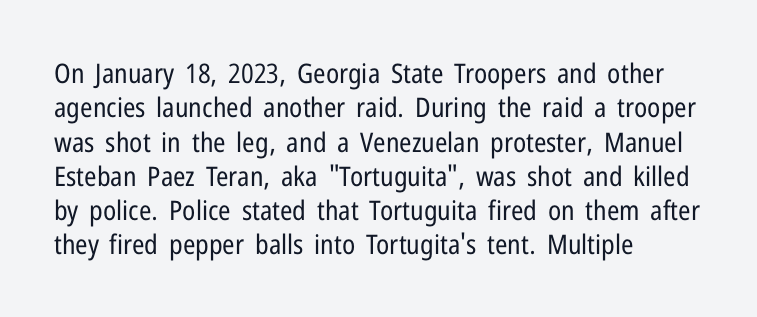
Q: Is the text bold? A: No.
Q: Is the text italic (slanted)? A: No, it is upright.
Q: Is the text underlined? A: No.
Q: How is the paragraph aligned? A: Left-aligned.
Q: Is the spacing between letters normal or unusually wide? A: Normal.
Q: Is the spacing between lines tight, normal or loose? A: Normal.
